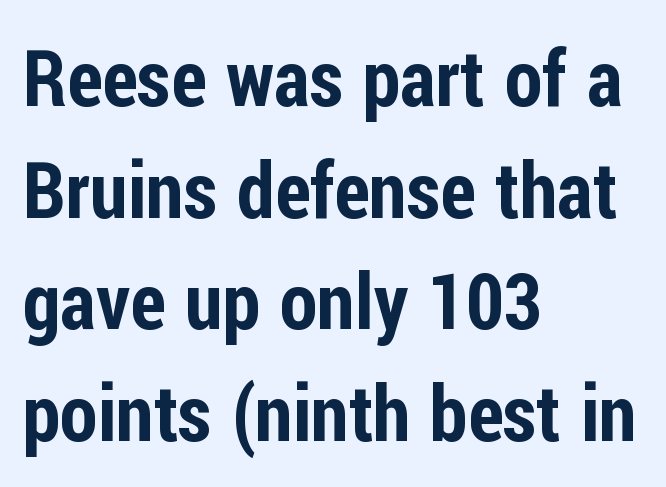
Q: Is the text italic (slanted)? A: No, it is upright.
Q: Is the typeface a serif or a sans-serif typeface? A: Sans-serif.
Q: Is the text underlined? A: No.
Q: How is the paragraph aligned? A: Left-aligned.
Q: Is the spacing between letters normal or unusually wide? A: Normal.
Q: Is the spacing between lines tight, normal or loose? A: Normal.
Q: Width (condensed, normal, or wide)? A: Condensed.
Q: Stroke contrast? A: Low.
Q: x-height? A: Medium.
Q: Monospaced? A: No.
